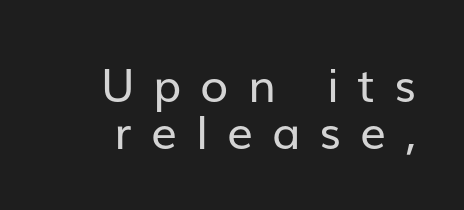
{"serif": "no", "italic": "no", "bold": "no", "weight": "regular", "width": "normal", "stroke_contrast": "low", "x_height": "medium", "monospaced": "no", "underline": "no", "line_spacing": "tight", "line_spacing_ratio": 1.02, "letter_spacing": "wide", "letter_spacing_em": 0.41, "glyph_px": 46}
